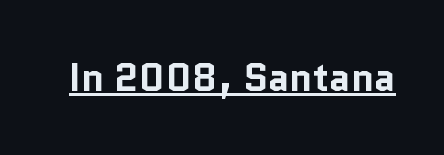
You'd pick this weight for a headline — it's a proper bold. Proportional: the letters do not fall into vertical columns. Is the letter spacing exaggerated? No — it looks like the ordinary default. Check where the strokes stop: nothing finishes them off — pure sans. A roman cut, with each character standing at attention. Glance below the letters and you will spot a drawn line.
